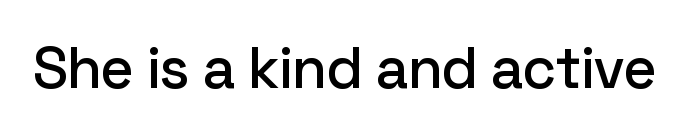
Style check: upright. There is no visible air inserted between adjacent glyphs. Regarding serifs, this sample does without them. Each letter keeps its own natural width here, so spacing adapts to shape. A bare baseline throughout the passage.
